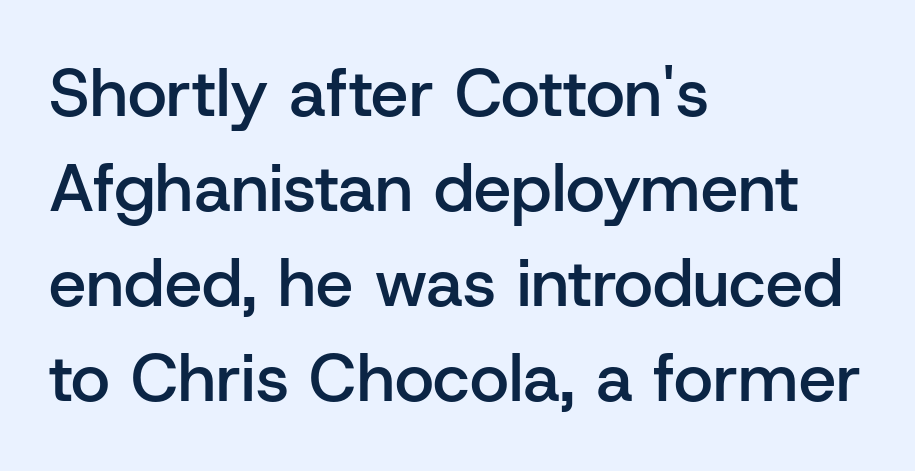
These lines are rendered in a variable-pitch font. The lettering stays uniformly vertical, giving the passage a roman look. The lines in this sample share a left origin and differ only in where they stop. Examine the stroke ends and you'll find no serifs.
